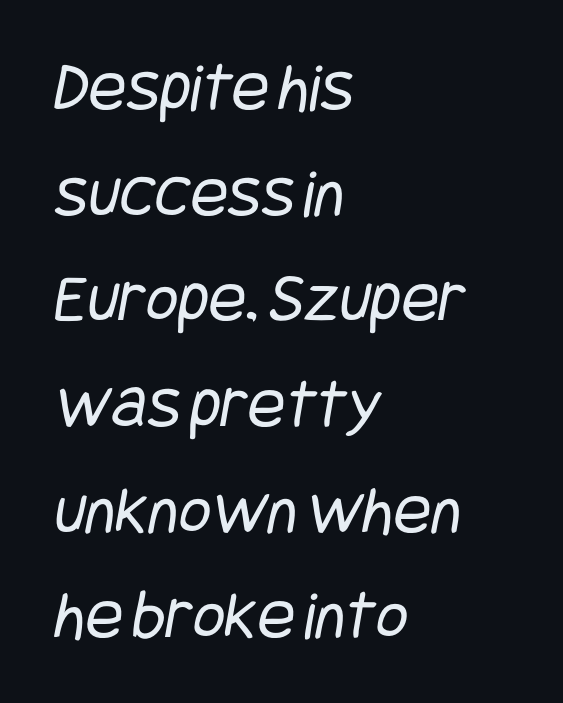
Underlining? Definitely not there. A normal amount of white space separates one row of letters from the next. Counters stay open thanks to moderate or lighter strokes. Tracking value appears to be zero — textbook default spacing. Short and long lines alike share a common starting point at left. Stroke terminals: plain, sans-serif.
